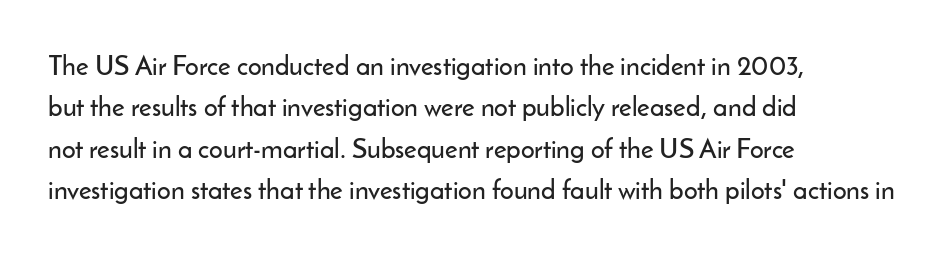
{"italic": "no", "underline": "no", "align": "left", "line_spacing": "normal", "line_spacing_ratio": 1.53, "letter_spacing": "normal", "letter_spacing_em": 0.0, "glyph_px": 27}
